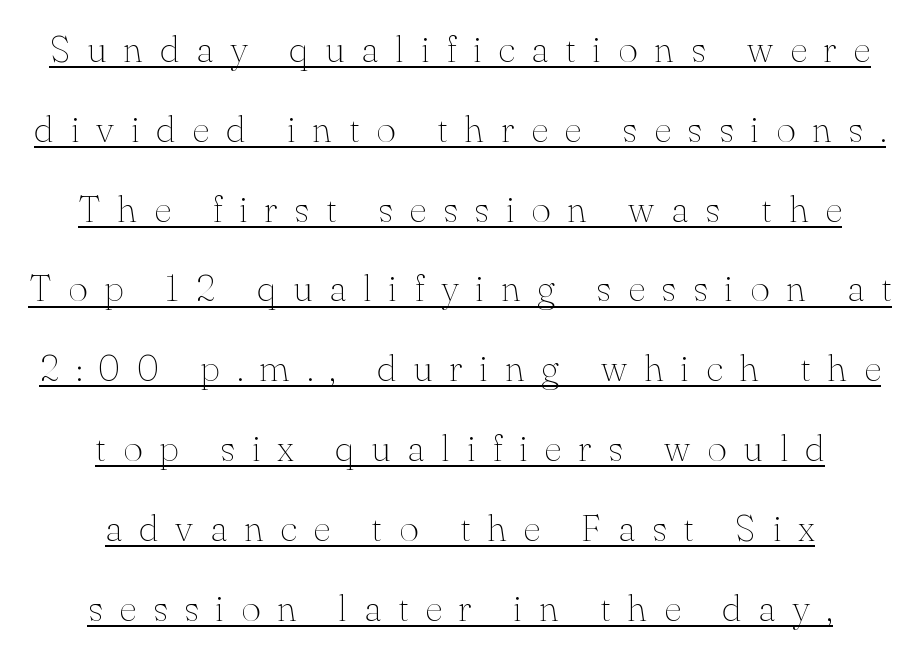
{"serif": "yes", "italic": "no", "bold": "no", "weight": "thin", "width": "normal", "stroke_contrast": "medium", "x_height": "small", "monospaced": "no", "underline": "yes", "align": "center", "line_spacing": "loose", "line_spacing_ratio": 2.1, "letter_spacing": "wide", "letter_spacing_em": 0.44, "glyph_px": 38}
